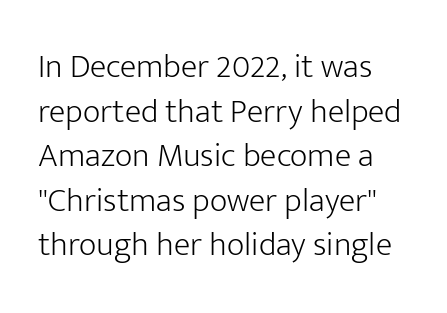
{"serif": "no", "italic": "no", "bold": "no", "weight": "light", "width": "normal", "stroke_contrast": "low", "x_height": "medium", "monospaced": "no", "underline": "no", "line_spacing": "normal", "line_spacing_ratio": 1.31, "letter_spacing": "normal", "letter_spacing_em": 0.0, "glyph_px": 34}
